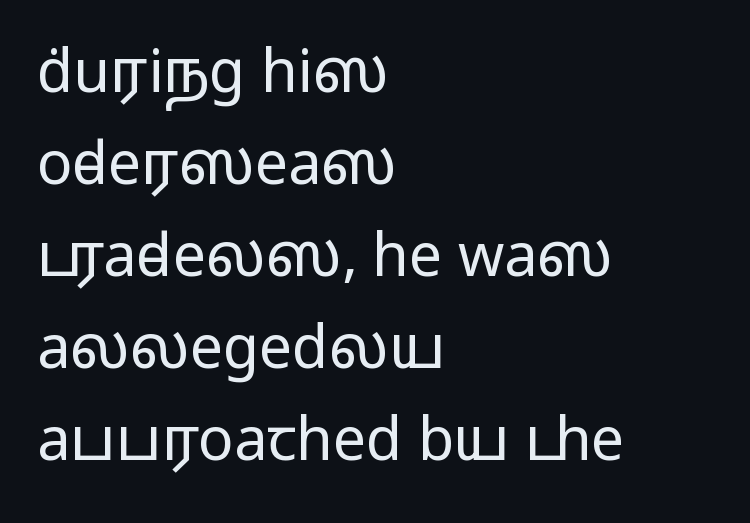
{"serif": "no", "italic": "no", "width": "wide", "stroke_contrast": "medium", "monospaced": "no", "underline": "no", "align": "left", "line_spacing": "normal", "line_spacing_ratio": 1.56, "letter_spacing": "normal", "letter_spacing_em": 0.0, "glyph_px": 59}
